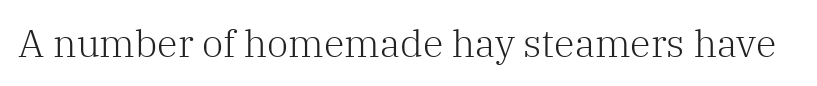
The image shows 38 px light serif type, upright; set normal letter spacing, not underlined; low stroke contrast and a medium x-height.
